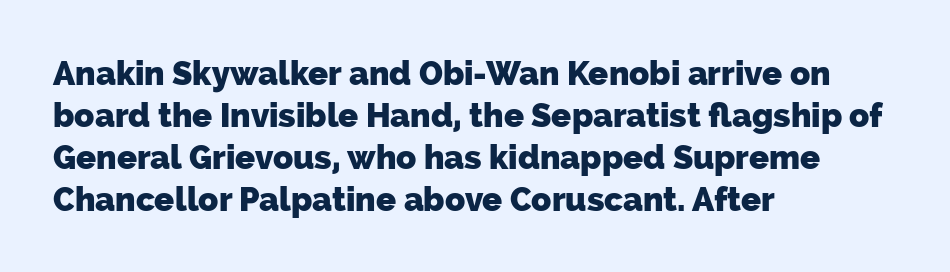
Unmarked baselines from the first word to the last. Character widths vary here, with narrow letters taking less room than wide ones. The characters look thick and weighty, a clear bold. Which margin do the lines hug? The left one — the right edge is uneven.
